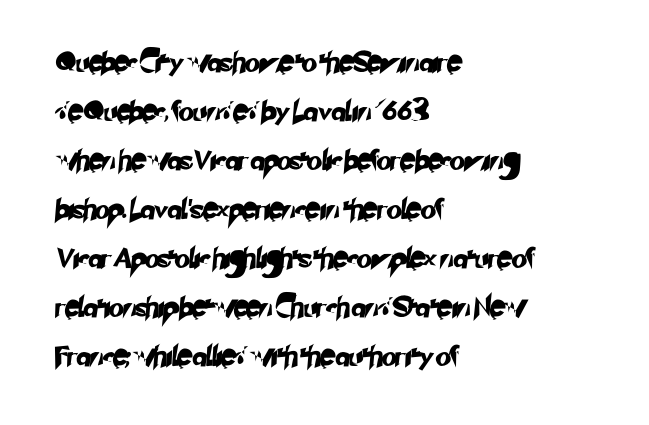
The image shows 20 px text type; set left-aligned, loose line spacing (2.45x), normal letter spacing, not underlined.
